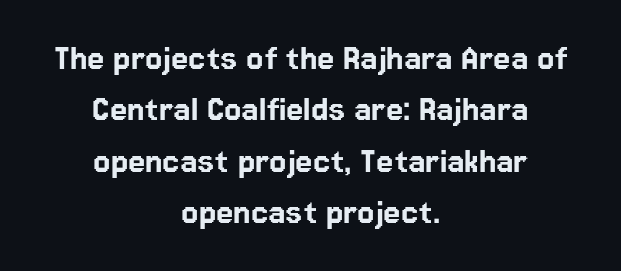
Is this a fixed-width face? No — the glyphs have proportional, varying widths. Default kerning and tracking; the words read as compact shapes. In terms of letterform style, serifs are entirely absent. The gap between lines stays unmarked. The compositor balanced each line on the midline.
